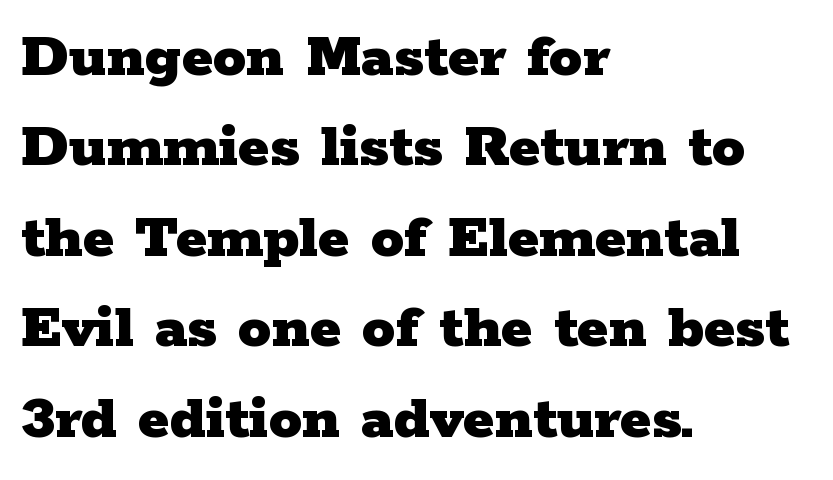
{"serif": "yes", "italic": "no", "bold": "yes", "weight": "heavy", "width": "wide", "stroke_contrast": "low", "x_height": "medium", "monospaced": "no", "underline": "no", "align": "left", "line_spacing": "normal", "line_spacing_ratio": 1.37, "letter_spacing": "normal", "letter_spacing_em": 0.0, "glyph_px": 66}
